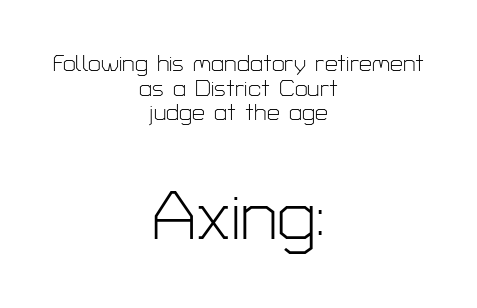
Q: Is the text bold? A: No.
Q: Is the text italic (slanted)? A: No, it is upright.
Q: Is the typeface a serif or a sans-serif typeface? A: Sans-serif.
Q: Is the text underlined? A: No.
Q: How is the paragraph aligned? A: Centered.
Q: Is the spacing between letters normal or unusually wide? A: Normal.
Q: Is the spacing between lines tight, normal or loose? A: Tight.
Q: Which block of text is set in a larger size, the first (top) or the second (bottom)? A: The second (bottom) one.
Q: Width (condensed, normal, or wide)? A: Normal.
Q: Stroke contrast? A: Low.
Q: x-height? A: Medium.
Q: Monospaced? A: No.
